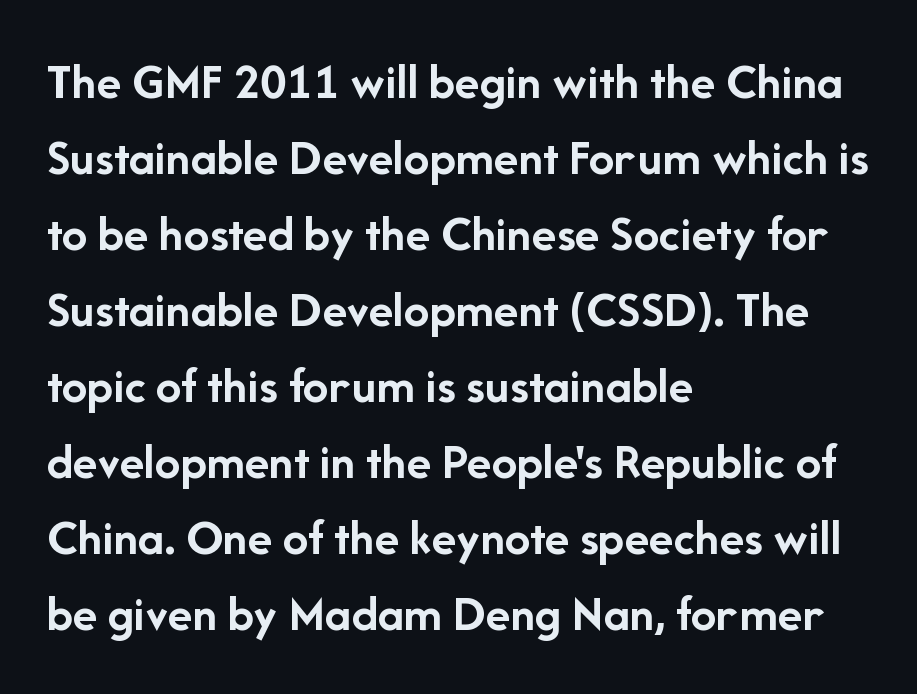
Q: Is the text bold? A: Yes.
Q: Is the text italic (slanted)? A: No, it is upright.
Q: Is the typeface a serif or a sans-serif typeface? A: Sans-serif.
Q: Is the text underlined? A: No.
Q: How is the paragraph aligned? A: Left-aligned.
Q: Is the spacing between letters normal or unusually wide? A: Normal.
Q: Is the spacing between lines tight, normal or loose? A: Normal.
Q: Width (condensed, normal, or wide)? A: Normal.
Q: Stroke contrast? A: Low.
Q: x-height? A: Medium.
Q: Monospaced? A: No.
